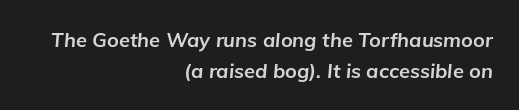
Type without underlining. You'd pick this weight for a headline — it's a proper bold. Students, observe: this is what conventionally led text looks like. Default kerning and tracking; the words read as compact shapes. All the whitespace from short lines collects on the left.
